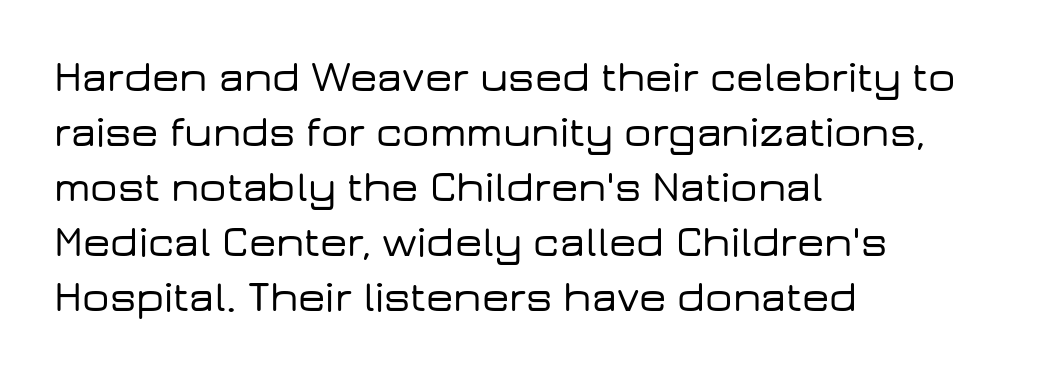
Q: Is the text italic (slanted)? A: No, it is upright.
Q: Is the typeface a serif or a sans-serif typeface? A: Sans-serif.
Q: Is the text underlined? A: No.
Q: How is the paragraph aligned? A: Left-aligned.
Q: Is the spacing between letters normal or unusually wide? A: Normal.
Q: Is the spacing between lines tight, normal or loose? A: Normal.
Q: Width (condensed, normal, or wide)? A: Wide.
Q: Stroke contrast? A: Low.
Q: x-height? A: Medium.
Q: Monospaced? A: No.
